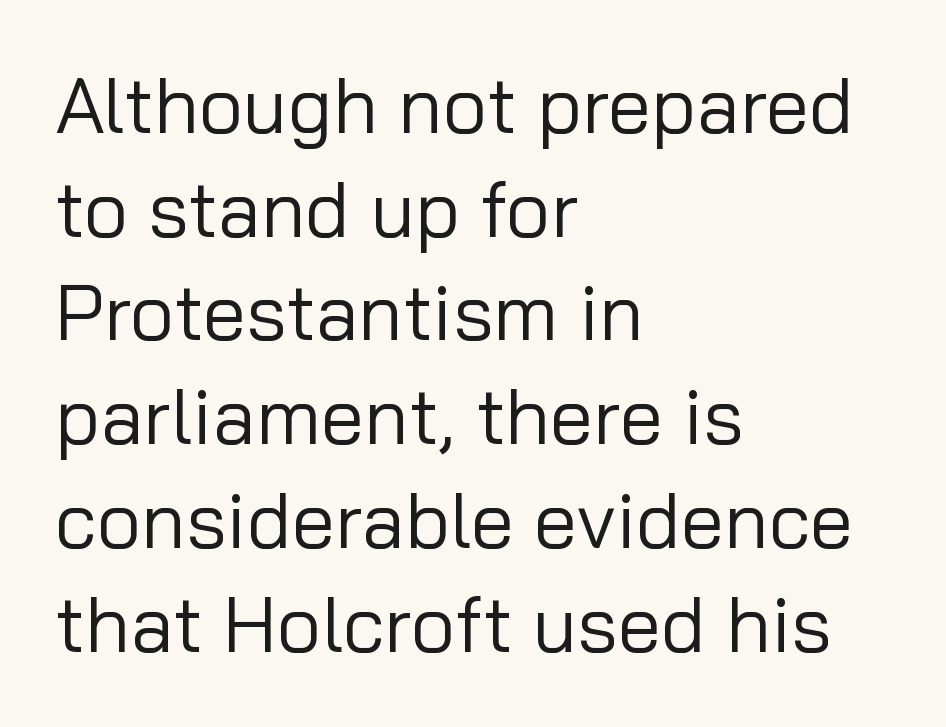
Q: Is the text bold? A: No.
Q: Is the text italic (slanted)? A: No, it is upright.
Q: Is the typeface a serif or a sans-serif typeface? A: Sans-serif.
Q: Is the text underlined? A: No.
Q: How is the paragraph aligned? A: Left-aligned.
Q: Is the spacing between letters normal or unusually wide? A: Normal.
Q: Is the spacing between lines tight, normal or loose? A: Normal.
Q: Width (condensed, normal, or wide)? A: Normal.
Q: Stroke contrast? A: Low.
Q: x-height? A: Medium.
Q: Monospaced? A: No.
